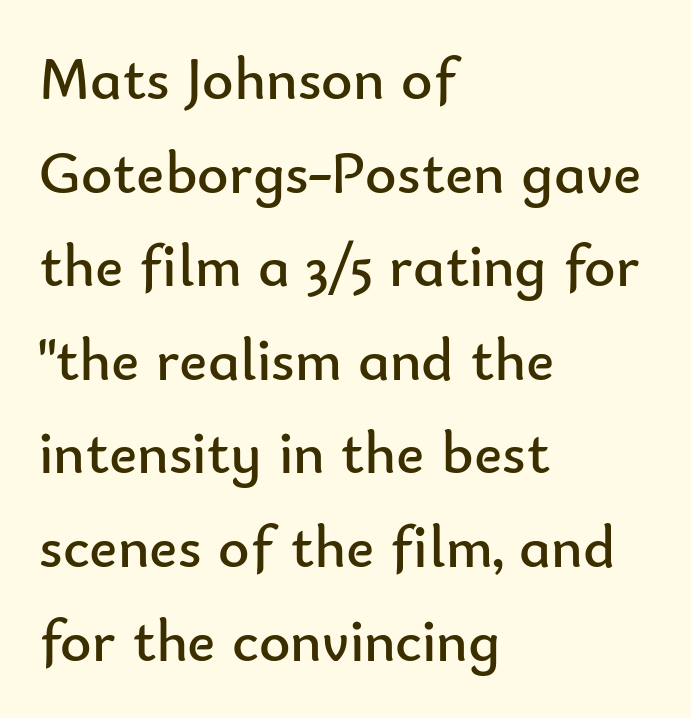
The image shows 60 px regular-weight sans-serif type, upright; set left-aligned, normal line spacing (1.56x), normal letter spacing, not underlined; low stroke contrast and a small x-height.
